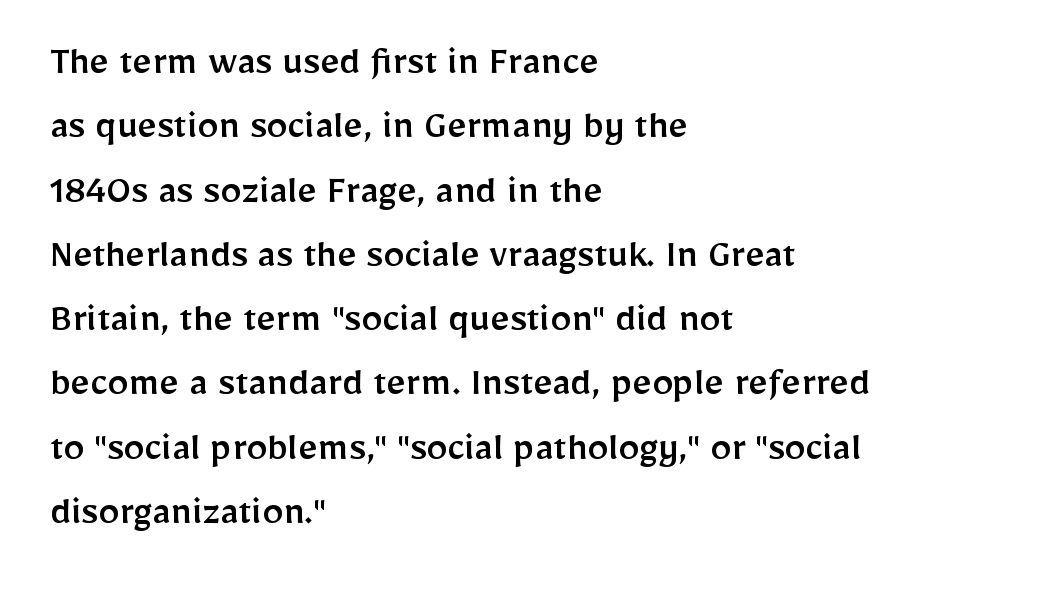
The image shows 42 px sans-serif type, upright; set left-aligned, normal line spacing (1.53x), normal letter spacing, not underlined; low stroke contrast and a medium x-height.
